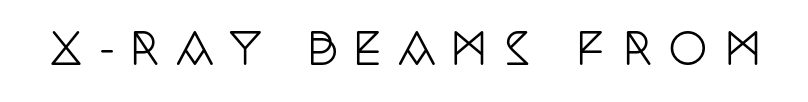
Q: Is the text italic (slanted)? A: No, it is upright.
Q: Is the typeface a serif or a sans-serif typeface? A: Serif.
Q: Is the text underlined? A: No.
Q: Is the spacing between letters normal or unusually wide? A: Unusually wide.
Q: Width (condensed, normal, or wide)? A: Condensed.
Q: Stroke contrast? A: Low.
Q: x-height? A: Large.
Q: Monospaced? A: No.
